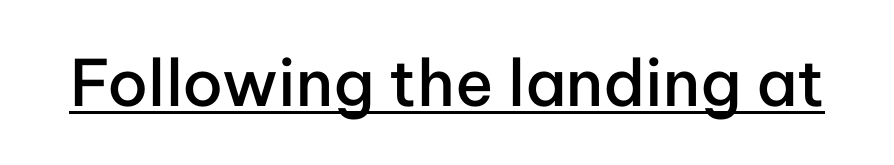
{"serif": "no", "italic": "no", "bold": "semi", "weight": "semibold", "width": "normal", "stroke_contrast": "low", "x_height": "medium", "monospaced": "no", "underline": "yes", "letter_spacing": "normal", "letter_spacing_em": 0.0, "glyph_px": 64}
